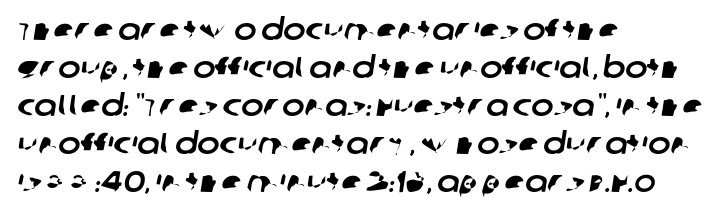
The image shows 30 px sans-serif type; set left-aligned, normal line spacing (1.27x), normal letter spacing, not underlined; low stroke contrast and a large x-height.
